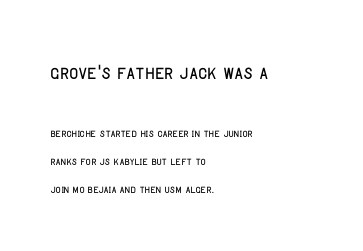
Q: Is the text italic (slanted)? A: No, it is upright.
Q: Is the text underlined? A: No.
Q: How is the paragraph aligned? A: Left-aligned.
Q: Is the spacing between letters normal or unusually wide? A: Normal.
Q: Is the spacing between lines tight, normal or loose? A: Loose.
Q: Which block of text is set in a larger size, the first (top) or the second (bottom)? A: The first (top) one.
